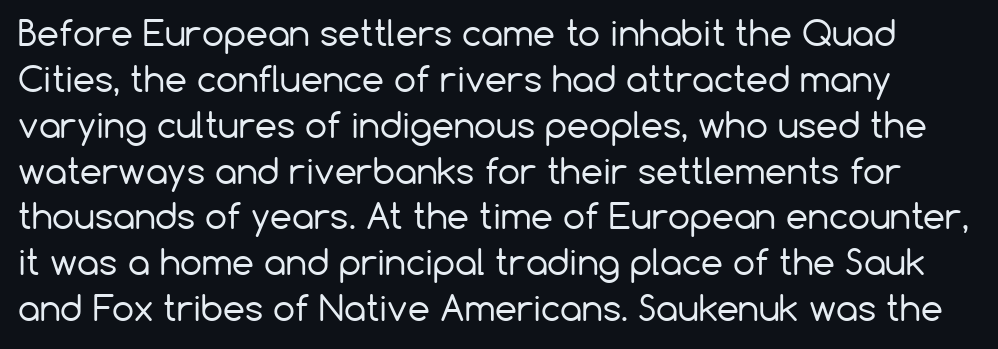
The image shows 35 px regular-weight sans-serif type, upright; set normal line spacing (1.31x), normal letter spacing, not underlined; low stroke contrast and a medium x-height.
